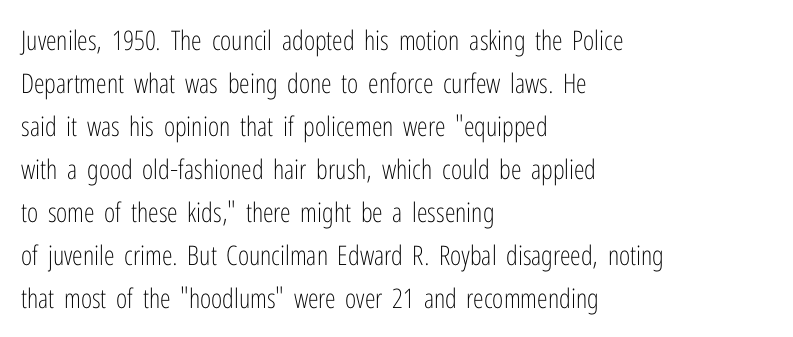
Q: Is the text bold? A: No.
Q: Is the text italic (slanted)? A: No, it is upright.
Q: Is the text underlined? A: No.
Q: How is the paragraph aligned? A: Left-aligned.
Q: Is the spacing between letters normal or unusually wide? A: Normal.
Q: Is the spacing between lines tight, normal or loose? A: Normal.
